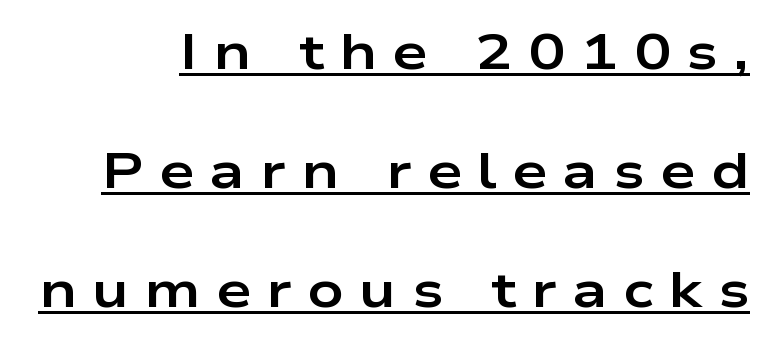
Heavy-handed strokes throughout: this text is bold. The passage shown is underscored from start to finish. This is roman type, the default non-slanted kind. The rendering uses natural spacing where letterforms have individual widths. Students, observe: this is what heavily led, spacious text looks like.
